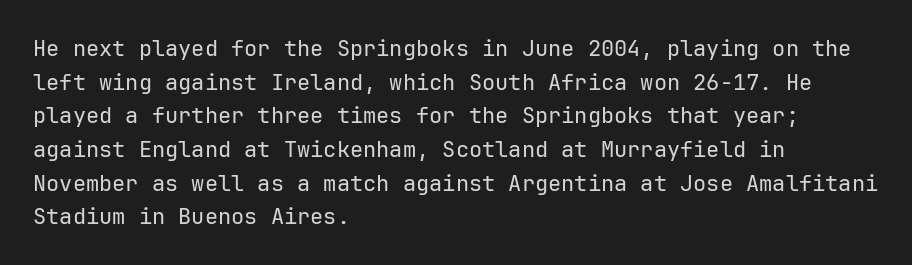
The image shows 22 px text type, upright; set left-aligned, normal line spacing (1.53x), normal letter spacing, not underlined.
